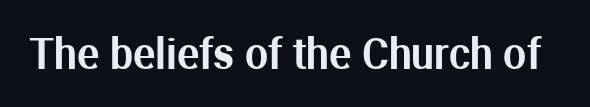
The image shows 41 px sans-serif type, upright; set normal letter spacing, not underlined; medium stroke contrast and a medium x-height.
